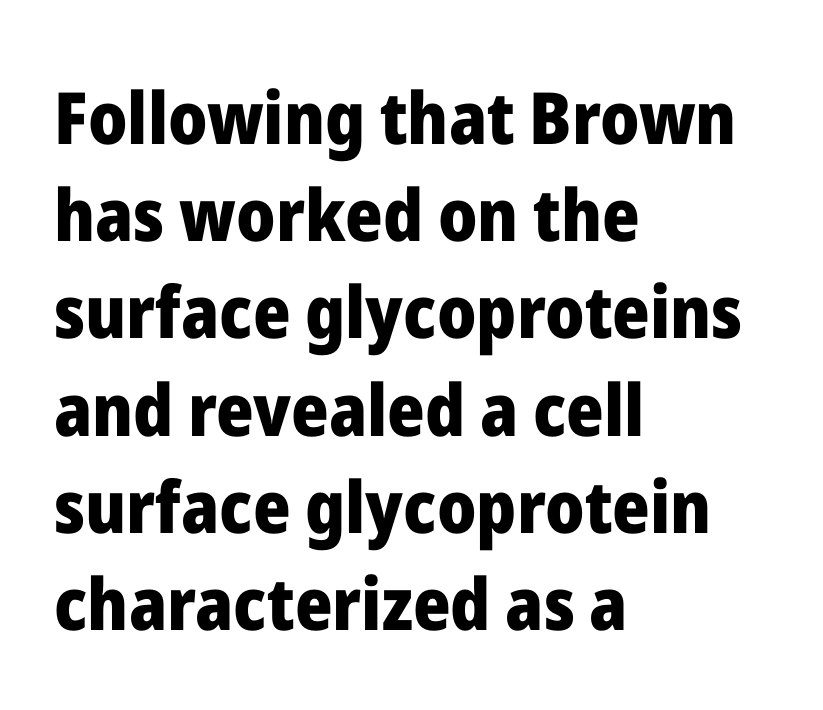
The type family on display is of the sans-serif kind. Vertical strokes here are truly vertical. Varying glyph widths throughout — classic text-font behaviour. Plenty of ink on the page — the face is bold. The rag falls on the right side of this text block. In terms of letterspacing, this is plain default setting.
